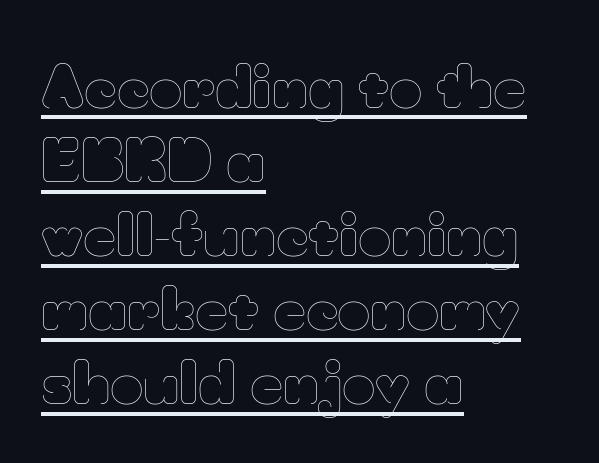
Beneath each row of characters lies a ruled line. Weight class: somewhere from thin through regular. Short and long lines alike share a common starting point at left. The vertical gap from one line to the next is medium. The line texture is even and compact thanks to regular tracking.
